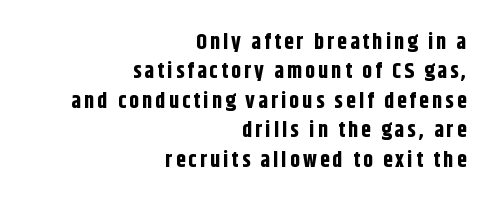
The image shows 22 px bold type, upright; set right-aligned, normal line spacing (1.34x), not underlined.
